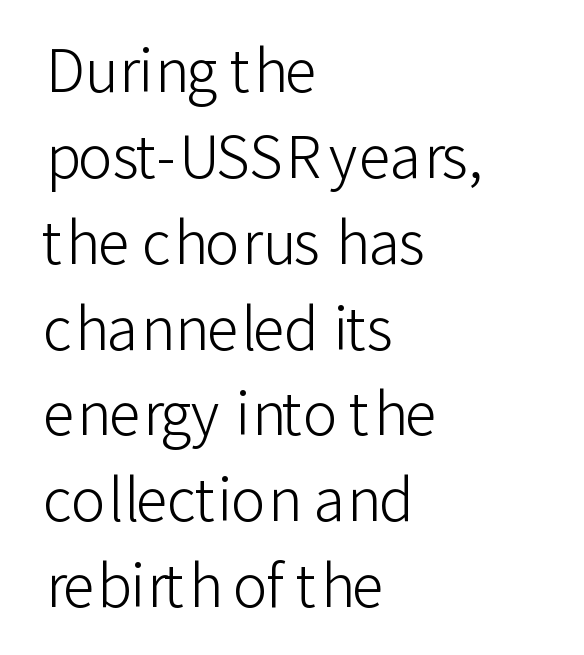
{"serif": "no", "italic": "no", "bold": "no", "weight": "light", "width": "normal", "stroke_contrast": "low", "x_height": "medium", "monospaced": "no", "underline": "no", "align": "left", "line_spacing": "normal", "line_spacing_ratio": 1.48, "letter_spacing": "normal", "letter_spacing_em": 0.0, "glyph_px": 58}
